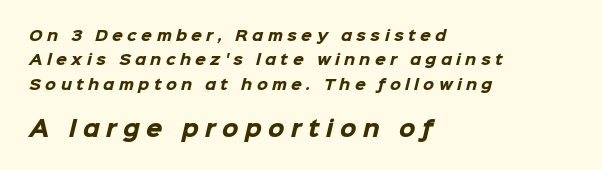
Check the space under the baseline: it is left empty. Alignment: flush left. Compare the two chunks: the lower has the greater cap height. The sample has been set heavy, in full bold. Words appear elongated and porous because spacing is wide.
